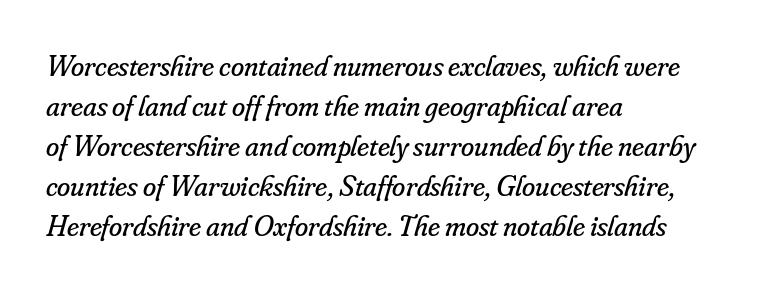
Q: Is the text bold? A: No.
Q: Is the text italic (slanted)? A: Yes, it leans right by about 16 degrees.
Q: Is the typeface a serif or a sans-serif typeface? A: Serif.
Q: Is the text underlined? A: No.
Q: How is the paragraph aligned? A: Left-aligned.
Q: Is the spacing between letters normal or unusually wide? A: Normal.
Q: Is the spacing between lines tight, normal or loose? A: Normal.
Q: Width (condensed, normal, or wide)? A: Normal.
Q: Stroke contrast? A: Low.
Q: x-height? A: Small.
Q: Monospaced? A: No.
